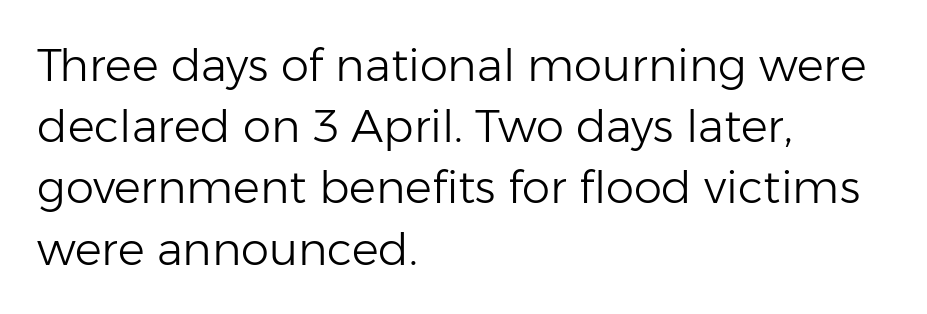
{"serif": "no", "italic": "no", "bold": "no", "weight": "light", "width": "normal", "stroke_contrast": "low", "x_height": "medium", "monospaced": "no", "underline": "no", "align": "left", "line_spacing": "normal", "line_spacing_ratio": 1.36, "letter_spacing": "normal", "letter_spacing_em": 0.0, "glyph_px": 45}
